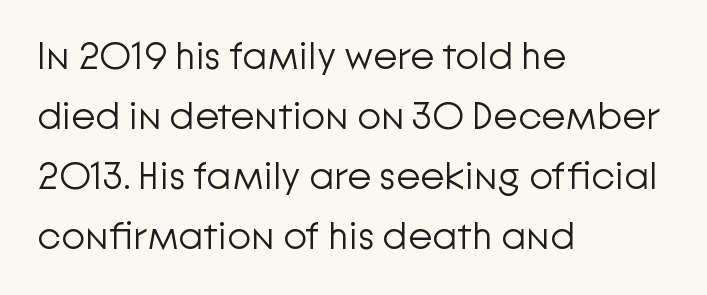
Q: Is the text bold? A: No.
Q: Is the text italic (slanted)? A: No, it is upright.
Q: Is the typeface a serif or a sans-serif typeface? A: Sans-serif.
Q: Is the text underlined? A: No.
Q: How is the paragraph aligned? A: Left-aligned.
Q: Is the spacing between letters normal or unusually wide? A: Normal.
Q: Is the spacing between lines tight, normal or loose? A: Normal.
Q: Width (condensed, normal, or wide)? A: Normal.
Q: Stroke contrast? A: Low.
Q: x-height? A: Medium.
Q: Monospaced? A: No.
